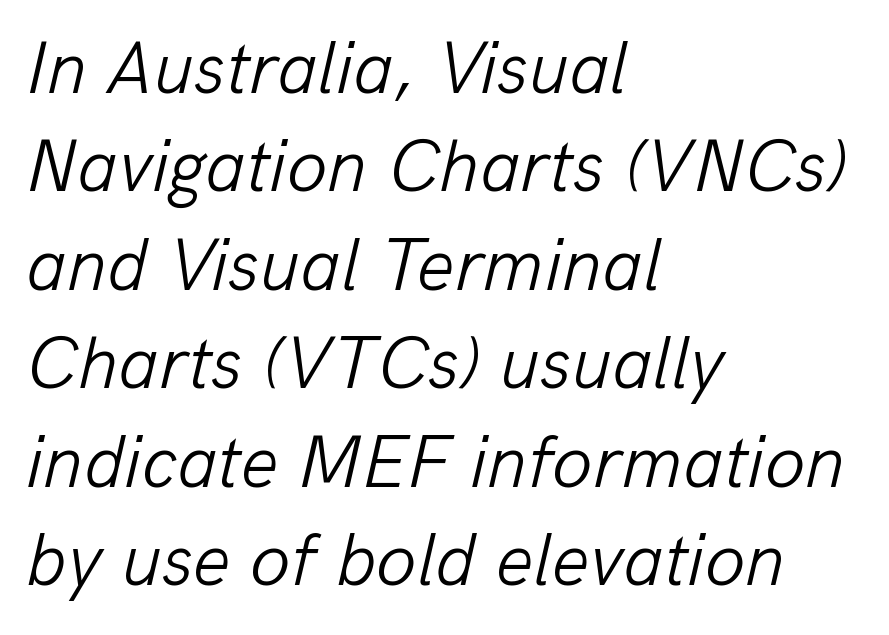
{"italic": "yes", "lean": "right", "slant_degrees": 13, "bold": "no", "weight": "light", "width": "normal", "stroke_contrast": "low", "x_height": "medium", "monospaced": "no", "underline": "no", "align": "left", "line_spacing": "normal", "line_spacing_ratio": 1.33, "letter_spacing": "normal", "letter_spacing_em": 0.0, "glyph_px": 74}
